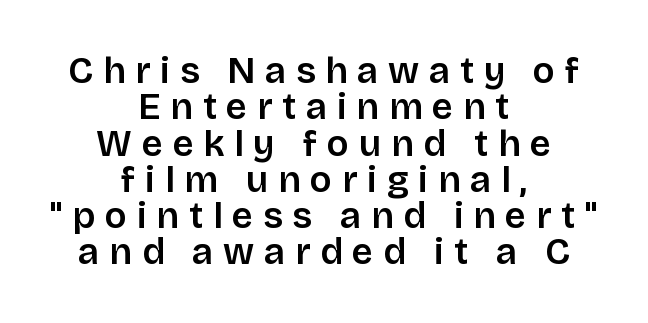
The image shows 37 px sans-serif type, upright; set centered, tight line spacing (0.98x), unusually wide letter spacing (+0.26 em), not underlined; low stroke contrast and a large x-height.
